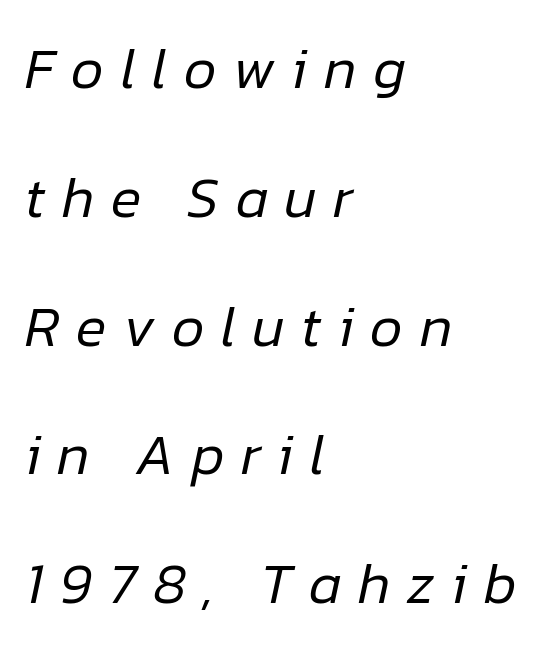
Q: Is the text bold? A: No.
Q: Is the text italic (slanted)? A: Yes, it leans right by about 12 degrees.
Q: Is the text underlined? A: No.
Q: How is the paragraph aligned? A: Left-aligned.
Q: Is the spacing between letters normal or unusually wide? A: Unusually wide.
Q: Is the spacing between lines tight, normal or loose? A: Loose.
Q: Width (condensed, normal, or wide)? A: Normal.
Q: Stroke contrast? A: Low.
Q: x-height? A: Medium.
Q: Monospaced? A: No.
